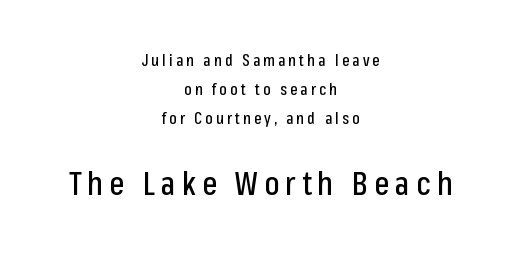
Q: Is the text italic (slanted)? A: No, it is upright.
Q: Is the typeface a serif or a sans-serif typeface? A: Sans-serif.
Q: Is the text underlined? A: No.
Q: How is the paragraph aligned? A: Centered.
Q: Which block of text is set in a larger size, the first (top) or the second (bottom)? A: The second (bottom) one.
Q: Width (condensed, normal, or wide)? A: Condensed.
Q: Stroke contrast? A: Low.
Q: x-height? A: Medium.
Q: Monospaced? A: No.
